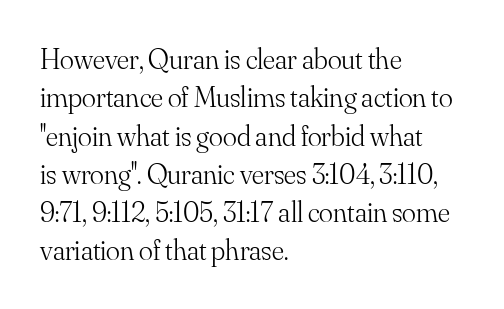
The image shows 29 px light serif type, upright; set left-aligned, normal line spacing (1.32x), normal letter spacing, not underlined; medium stroke contrast and a small x-height.
